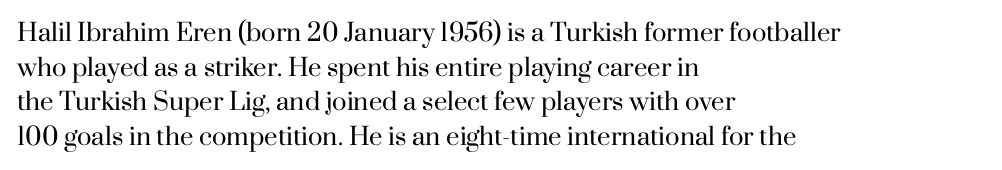
The image shows 24 px text type, upright; set left-aligned, normal line spacing (1.44x), normal letter spacing, not underlined.
